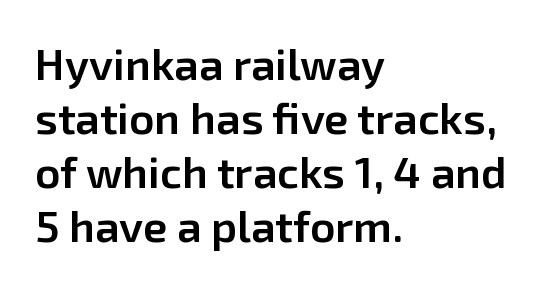
This sample uses plain, unmodified letter spacing. Weight check: semibold — heavier than regular, not quite bold. Words float on clear page, feet unadorned. If you drew a ruler down the left edge, every line would touch it. You can tell from the bare stems that sans-serif type was used. The lettering stays uniformly vertical, giving the passage a roman look.
